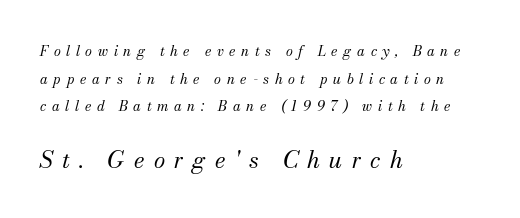
{"italic": "yes", "lean": "right", "slant_degrees": 13, "bold": "no", "underline": "no", "align": "left", "line_spacing": "loose", "line_spacing_ratio": 1.98, "letter_spacing": "wide", "letter_spacing_em": 0.4, "larger_block": "second", "size_ratio": 1.64, "glyph_px": 23}
